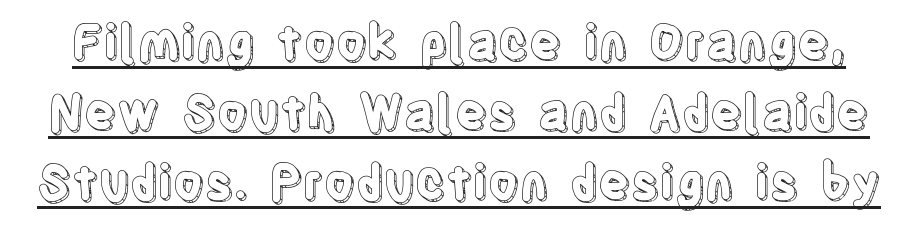
Q: Is the text italic (slanted)? A: No, it is upright.
Q: Is the text underlined? A: Yes.
Q: Is the spacing between letters normal or unusually wide? A: Normal.
Q: Is the spacing between lines tight, normal or loose? A: Normal.
Q: Width (condensed, normal, or wide)? A: Condensed.
Q: x-height? A: Large.
Q: Monospaced? A: No.
